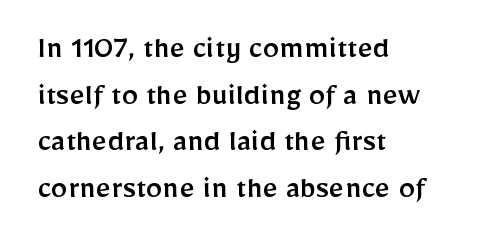
The image shows 33 px sans-serif type, upright; set left-aligned, normal line spacing (1.41x), normal letter spacing, not underlined; low stroke contrast and a medium x-height.
